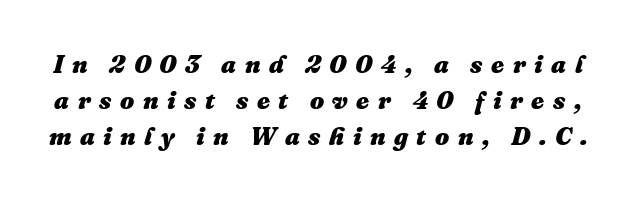
{"italic": "yes", "lean": "right", "slant_degrees": 16, "bold": "yes", "underline": "no", "line_spacing": "normal", "line_spacing_ratio": 1.45, "letter_spacing": "wide", "letter_spacing_em": 0.34, "glyph_px": 25}
